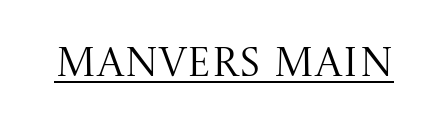
The image shows 41 px regular-weight serif type, upright; set normal letter spacing, underlined; medium stroke contrast and a large x-height.
